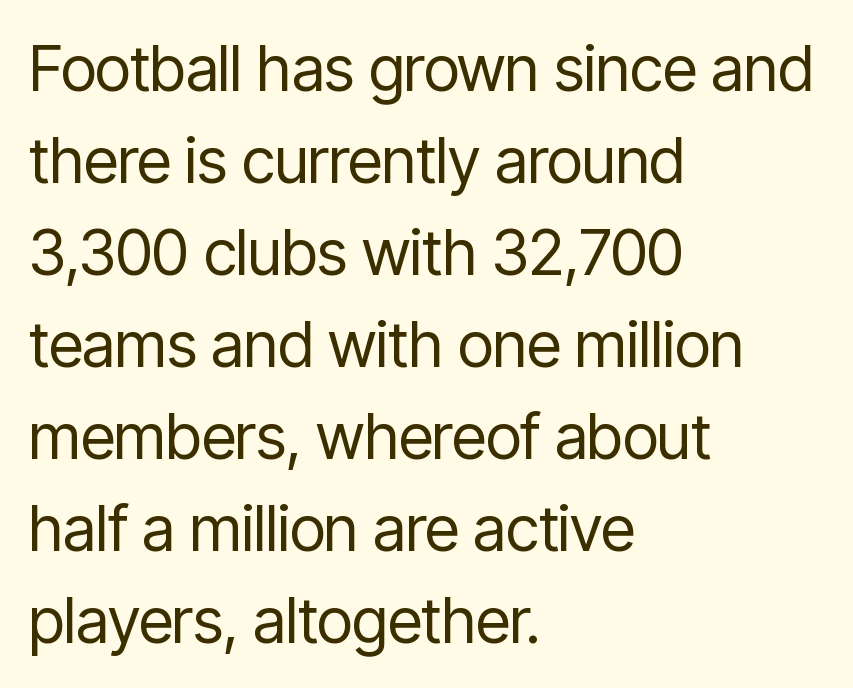
The vertical gap from one line to the next is medium. The passage shown is not underscored anywhere. Regarding serifs, this sample does without them. Here the glyphs are tracked normally, forming tight word shapes. When letters stand straight like this, we call the style roman or upright. Casual observation: everything's shoved over to the left.
